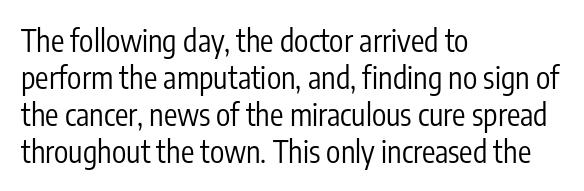
Q: Is the text bold? A: No.
Q: Is the text italic (slanted)? A: No, it is upright.
Q: Is the typeface a serif or a sans-serif typeface? A: Sans-serif.
Q: Is the text underlined? A: No.
Q: How is the paragraph aligned? A: Left-aligned.
Q: Is the spacing between letters normal or unusually wide? A: Normal.
Q: Width (condensed, normal, or wide)? A: Condensed.
Q: Stroke contrast? A: Low.
Q: x-height? A: Medium.
Q: Monospaced? A: No.
